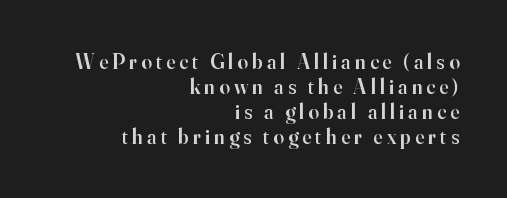
{"italic": "no", "bold": "semi", "underline": "no", "align": "right", "line_spacing_ratio": 1.19, "glyph_px": 21}
